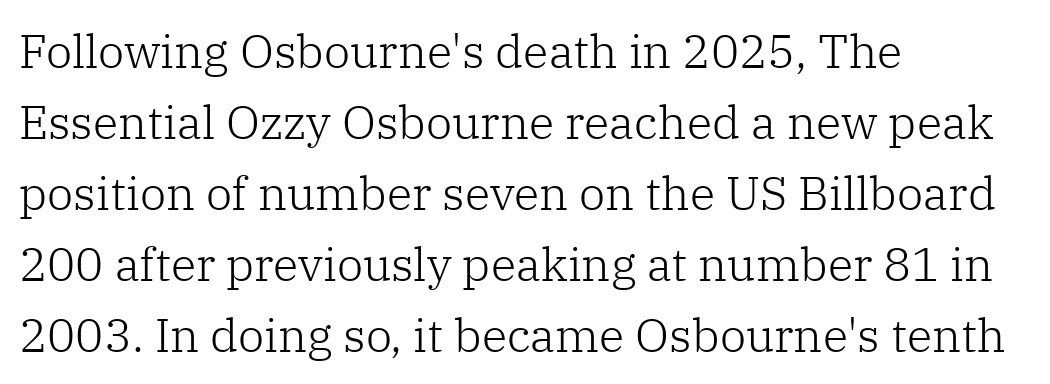
Q: Is the text bold? A: No.
Q: Is the text italic (slanted)? A: No, it is upright.
Q: Is the typeface a serif or a sans-serif typeface? A: Serif.
Q: Is the text underlined? A: No.
Q: How is the paragraph aligned? A: Left-aligned.
Q: Is the spacing between letters normal or unusually wide? A: Normal.
Q: Is the spacing between lines tight, normal or loose? A: Normal.
Q: Width (condensed, normal, or wide)? A: Normal.
Q: Stroke contrast? A: Low.
Q: x-height? A: Medium.
Q: Monospaced? A: No.
